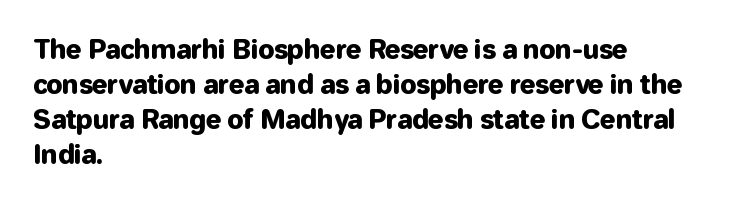
Q: Is the text italic (slanted)? A: No, it is upright.
Q: Is the text underlined? A: No.
Q: How is the paragraph aligned? A: Left-aligned.
Q: Is the spacing between letters normal or unusually wide? A: Normal.
Q: Is the spacing between lines tight, normal or loose? A: Normal.
